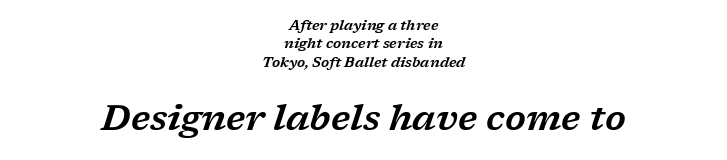
The image shows 36 px wide serif type, italic (leaning right); set centered, normal line spacing (1.32x), normal letter spacing, not underlined; the second (bottom) block is 2.57x larger; low stroke contrast and a medium x-height.
